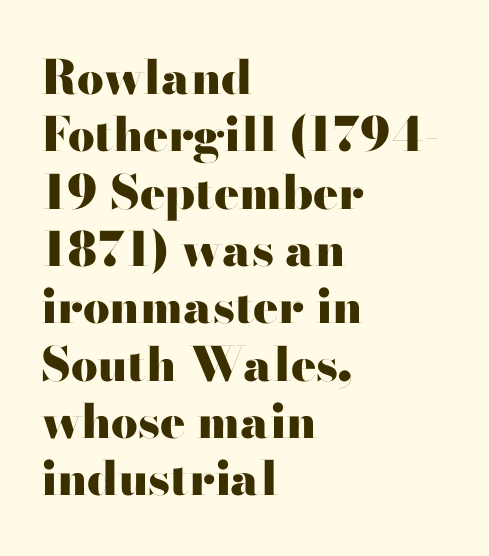
{"serif": "no", "italic": "no", "bold": "yes", "weight": "heavy", "width": "wide", "stroke_contrast": "high", "x_height": "small", "monospaced": "no", "underline": "no", "align": "left", "line_spacing_ratio": 1.22, "letter_spacing": "normal", "letter_spacing_em": 0.0, "glyph_px": 47}
